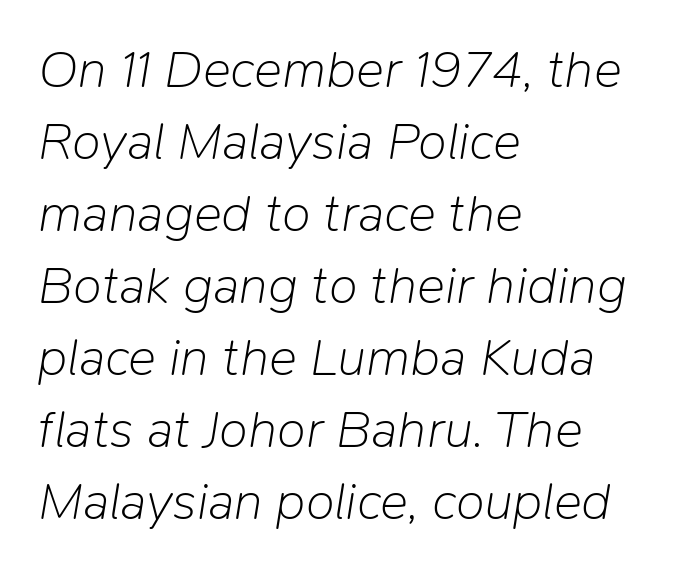
Q: Is the text bold? A: No.
Q: Is the text italic (slanted)? A: Yes, it leans right by about 9 degrees.
Q: Is the text underlined? A: No.
Q: How is the paragraph aligned? A: Left-aligned.
Q: Is the spacing between letters normal or unusually wide? A: Normal.
Q: Is the spacing between lines tight, normal or loose? A: Normal.
Q: Width (condensed, normal, or wide)? A: Normal.
Q: Stroke contrast? A: Low.
Q: x-height? A: Medium.
Q: Monospaced? A: No.
